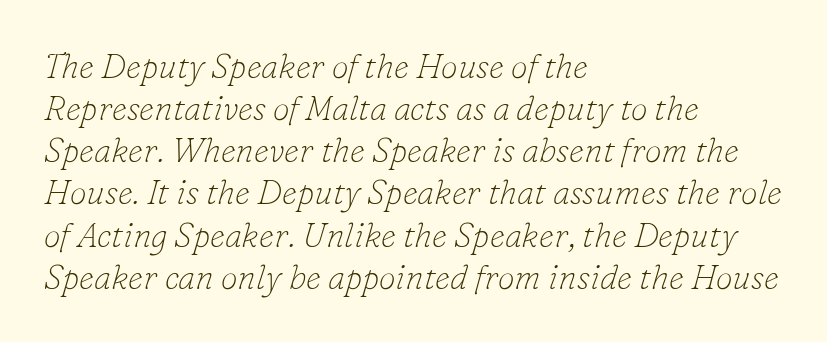
The image shows 34 px thin serif type, italic (leaning right); set left-aligned, line spacing 1.24x, normal letter spacing, not underlined; low stroke contrast and a small x-height.
